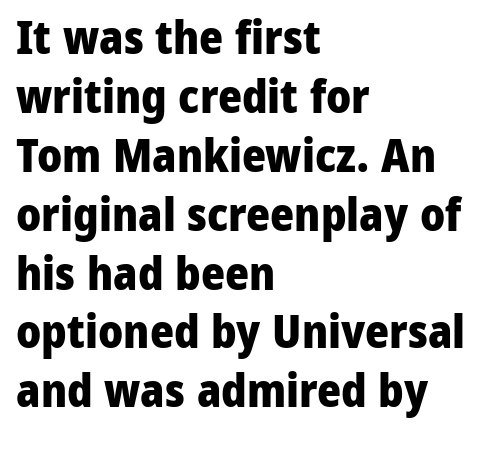
Q: Is the text bold? A: Yes.
Q: Is the text italic (slanted)? A: No, it is upright.
Q: Is the typeface a serif or a sans-serif typeface? A: Sans-serif.
Q: Is the text underlined? A: No.
Q: How is the paragraph aligned? A: Left-aligned.
Q: Is the spacing between letters normal or unusually wide? A: Normal.
Q: Is the spacing between lines tight, normal or loose? A: Normal.
Q: Width (condensed, normal, or wide)? A: Normal.
Q: Stroke contrast? A: Low.
Q: x-height? A: Medium.
Q: Monospaced? A: No.
